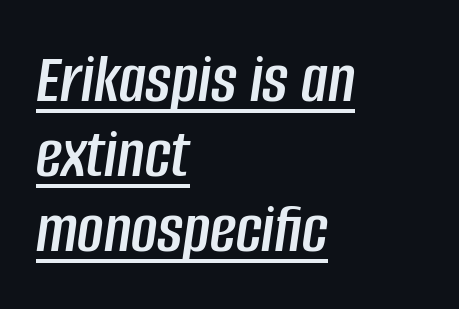
Q: Is the text italic (slanted)? A: Yes, it leans right by about 8 degrees.
Q: Is the text underlined? A: Yes.
Q: How is the paragraph aligned? A: Left-aligned.
Q: Is the spacing between letters normal or unusually wide? A: Normal.
Q: Is the spacing between lines tight, normal or loose? A: Tight.
Q: Width (condensed, normal, or wide)? A: Condensed.
Q: Stroke contrast? A: Low.
Q: x-height? A: Large.
Q: Monospaced? A: No.
